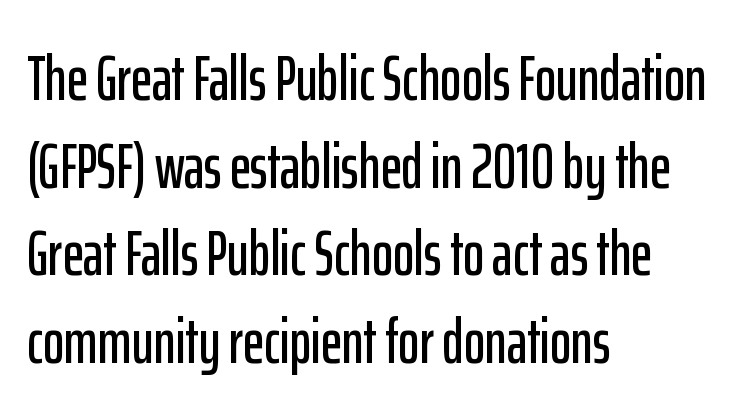
Just letters on the line, the space beneath them empty. Line starts are locked; line ends wander. The rendering keeps characters at their native spacing. Designer's note — italics off, roman on. Unlike a traditional serif, this face leaves its strokes unadorned. Quick note: interline space is typical.
